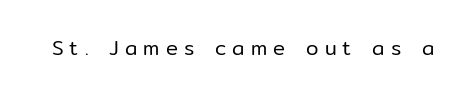
{"italic": "no", "bold": "no", "underline": "no", "letter_spacing": "wide", "letter_spacing_em": 0.31, "glyph_px": 20}
